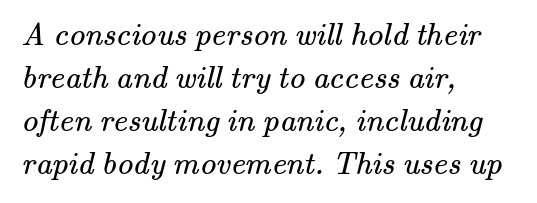
Q: Is the text bold? A: No.
Q: Is the typeface a serif or a sans-serif typeface? A: Serif.
Q: Is the text underlined? A: No.
Q: How is the paragraph aligned? A: Left-aligned.
Q: Is the spacing between letters normal or unusually wide? A: Normal.
Q: Is the spacing between lines tight, normal or loose? A: Normal.
Q: Width (condensed, normal, or wide)? A: Normal.
Q: Stroke contrast? A: Medium.
Q: x-height? A: Small.
Q: Monospaced? A: No.
